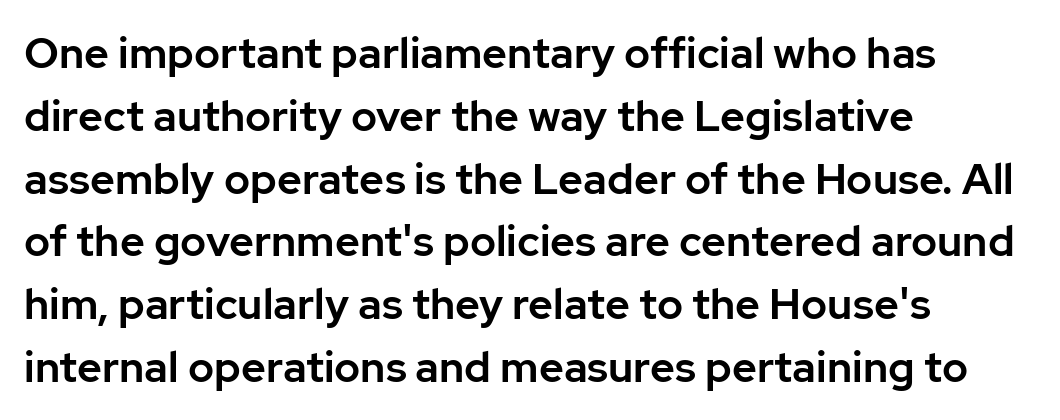
Q: Is the text italic (slanted)? A: No, it is upright.
Q: Is the typeface a serif or a sans-serif typeface? A: Sans-serif.
Q: Is the text underlined? A: No.
Q: How is the paragraph aligned? A: Left-aligned.
Q: Is the spacing between letters normal or unusually wide? A: Normal.
Q: Is the spacing between lines tight, normal or loose? A: Normal.
Q: Width (condensed, normal, or wide)? A: Normal.
Q: Stroke contrast? A: Low.
Q: x-height? A: Medium.
Q: Monospaced? A: No.
